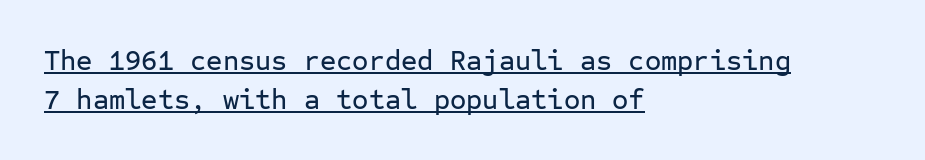
{"serif": "no", "italic": "no", "width": "normal", "stroke_contrast": "low", "x_height": "medium", "monospaced": "yes", "underline": "yes", "align": "left", "line_spacing": "normal", "line_spacing_ratio": 1.38, "letter_spacing": "normal", "letter_spacing_em": 0.0, "glyph_px": 28}
